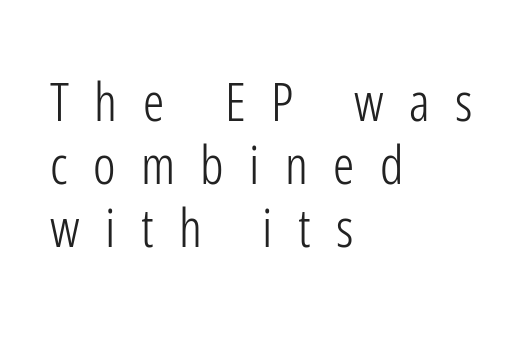
{"serif": "no", "italic": "no", "bold": "no", "weight": "light", "width": "condensed", "stroke_contrast": "low", "x_height": "medium", "monospaced": "no", "underline": "no", "align": "left", "line_spacing_ratio": 1.19, "letter_spacing": "wide", "letter_spacing_em": 0.48, "glyph_px": 53}
